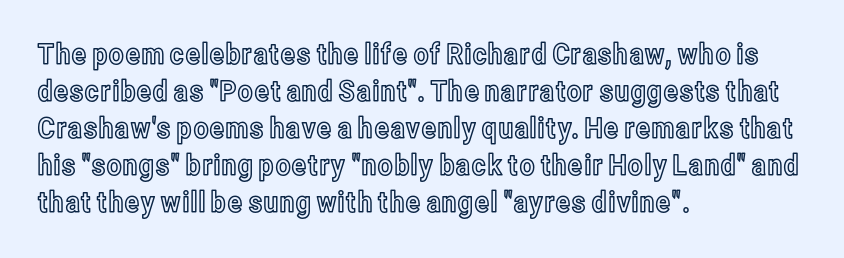
The rendering anchors every line to the left-hand side. The typography opts for an upright posture over an oblique one. The rendering uses natural spacing where letterforms have individual widths. Each new line begins a customary step beneath the previous one.
